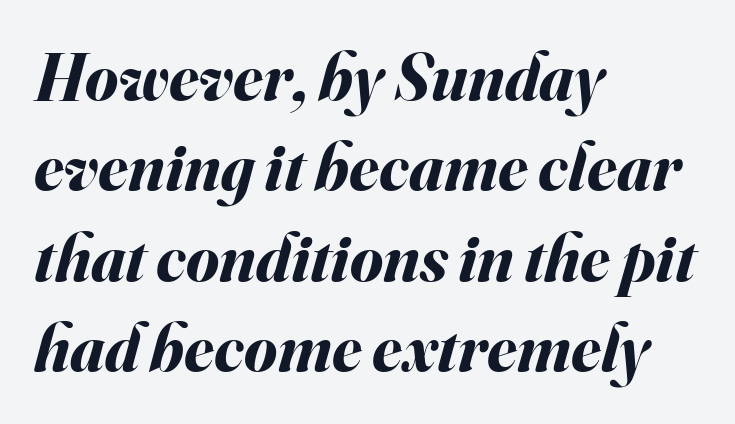
{"italic": "yes", "lean": "right", "slant_degrees": 16, "bold": "yes", "weight": "bold", "width": "normal", "stroke_contrast": "medium", "x_height": "small", "monospaced": "no", "underline": "no", "align": "left", "line_spacing": "normal", "line_spacing_ratio": 1.35, "letter_spacing": "normal", "letter_spacing_em": 0.0, "glyph_px": 67}
